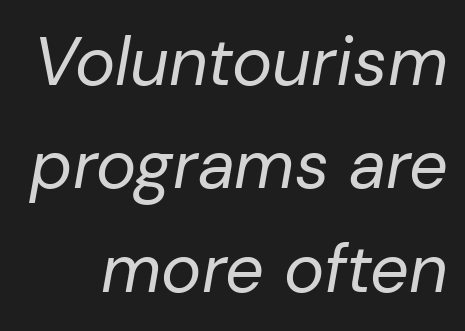
Note the varied advance widths — an 'i' is clearly narrower than an 'm'. The weight would be labelled regular, book, light, or lighter still. Students, observe: this is what conventionally led text looks like. The specimen reads as italic at a glance.
